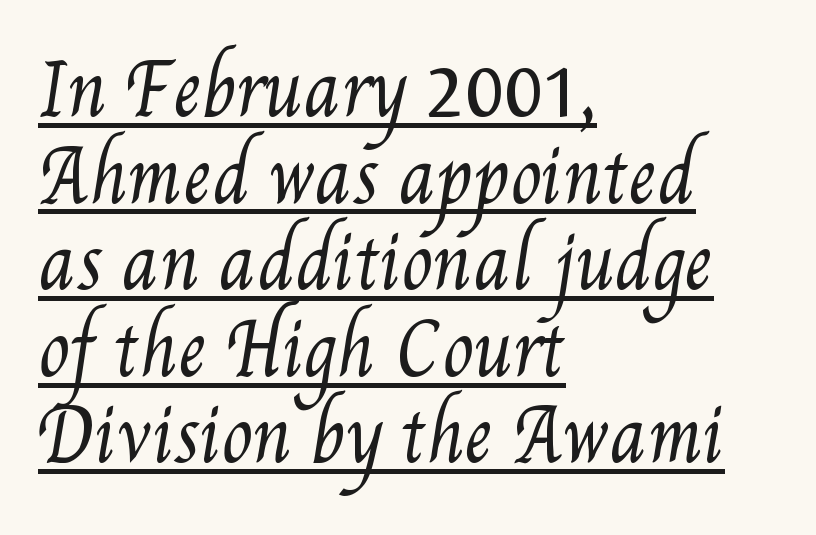
{"bold": "no", "weight": "regular", "width": "condensed", "stroke_contrast": "medium", "x_height": "small", "monospaced": "no", "underline": "yes", "align": "left", "line_spacing_ratio": 1.22, "letter_spacing": "normal", "letter_spacing_em": 0.0, "glyph_px": 71}
